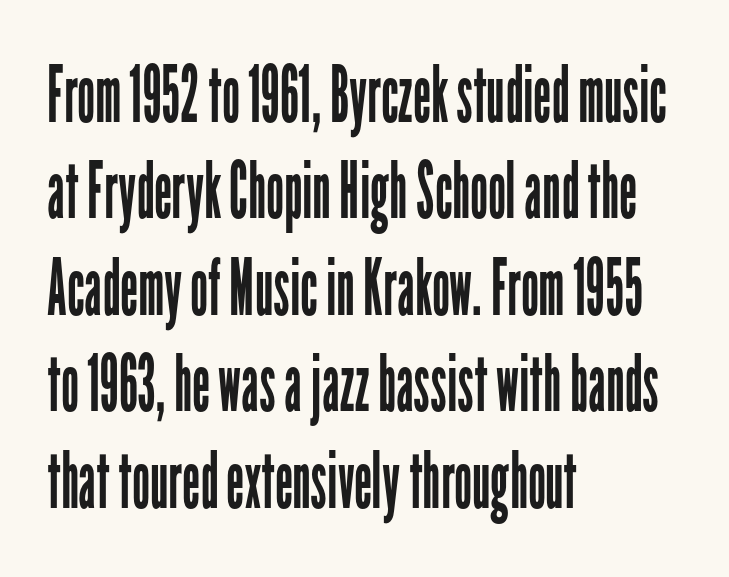
You could not count columns in this text — the font is proportionally spaced. A typesetter would mark this as roman, not italic. No letter is thick-stroked: the sample isn't bold. Descenders are the only things crossing below the line.
